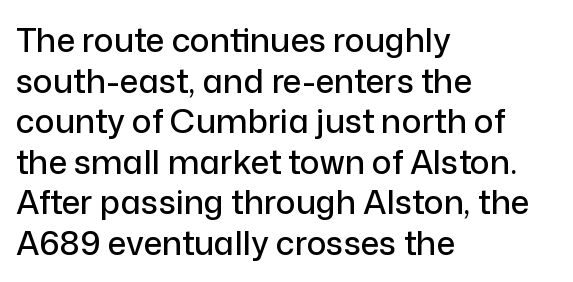
The image shows 33 px sans-serif type, upright; set left-aligned, line spacing 1.23x, normal letter spacing, not underlined; low stroke contrast and a medium x-height.
